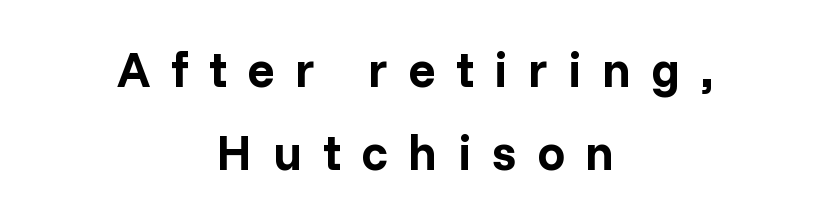
Q: Is the text bold? A: Yes.
Q: Is the text italic (slanted)? A: No, it is upright.
Q: Is the typeface a serif or a sans-serif typeface? A: Sans-serif.
Q: Is the text underlined? A: No.
Q: How is the paragraph aligned? A: Centered.
Q: Is the spacing between letters normal or unusually wide? A: Unusually wide.
Q: Is the spacing between lines tight, normal or loose? A: Normal.
Q: Width (condensed, normal, or wide)? A: Normal.
Q: Stroke contrast? A: Low.
Q: x-height? A: Medium.
Q: Monospaced? A: No.
